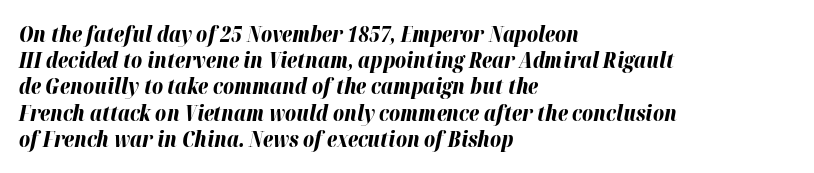
The axis of the letterforms is tilted away from vertical. The space between consecutive lines is moderate. The rendering uses a bold face; every stroke is thick and dark. The face used here is rendered with its standard letterfit.
